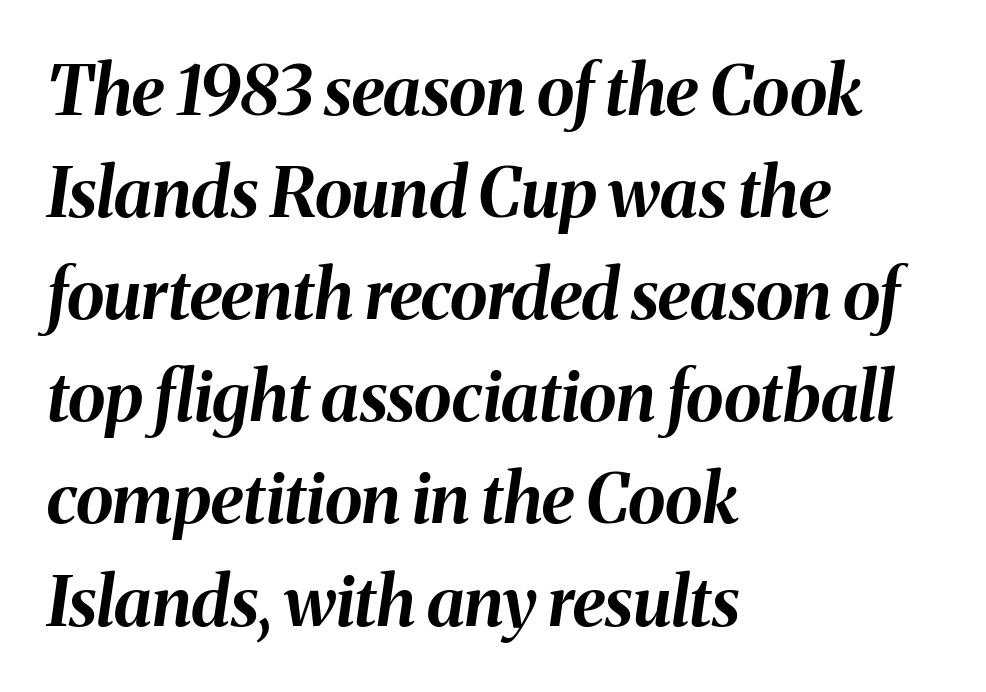
{"italic": "yes", "lean": "right", "slant_degrees": 8, "bold": "yes", "weight": "bold", "width": "normal", "stroke_contrast": "medium", "x_height": "medium", "monospaced": "no", "underline": "no", "align": "left", "line_spacing": "normal", "line_spacing_ratio": 1.48, "letter_spacing": "normal", "letter_spacing_em": 0.0, "glyph_px": 69}
